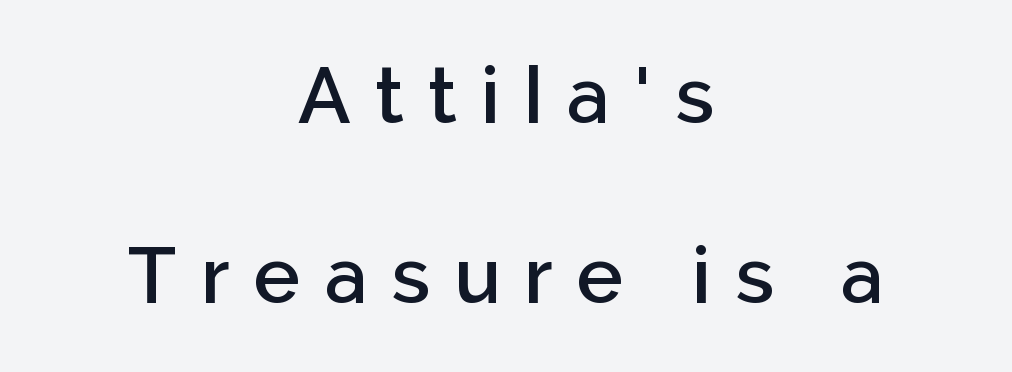
Q: Is the text bold? A: Semi-bold.
Q: Is the text italic (slanted)? A: No, it is upright.
Q: Is the typeface a serif or a sans-serif typeface? A: Sans-serif.
Q: Is the text underlined? A: No.
Q: How is the paragraph aligned? A: Centered.
Q: Is the spacing between letters normal or unusually wide? A: Unusually wide.
Q: Is the spacing between lines tight, normal or loose? A: Loose.
Q: Width (condensed, normal, or wide)? A: Normal.
Q: Stroke contrast? A: Low.
Q: x-height? A: Medium.
Q: Monospaced? A: No.
